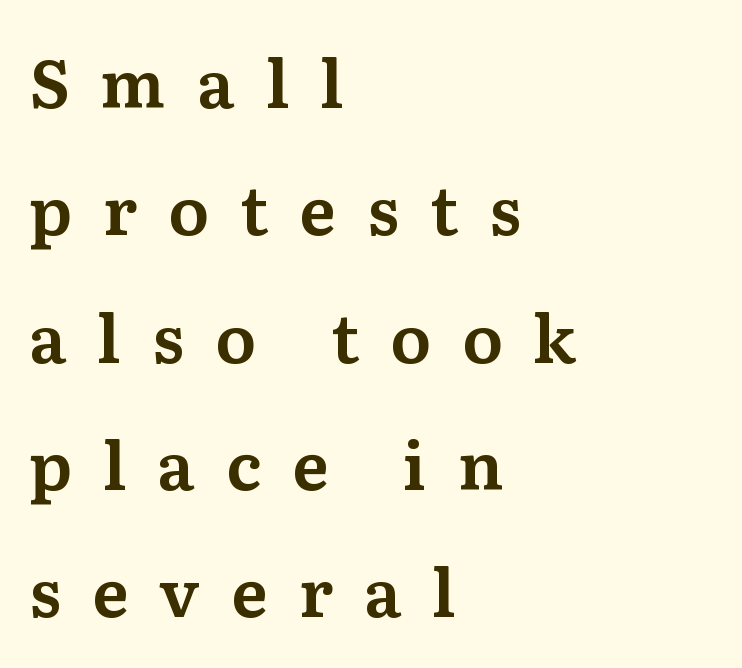
Spacing verdict: proportional, widths tailored to each character. One-word summary of the alignment: left. The lettering stays uniformly vertical, giving the passage a roman look. The face used here is seriffed, in the tradition of book romans.
